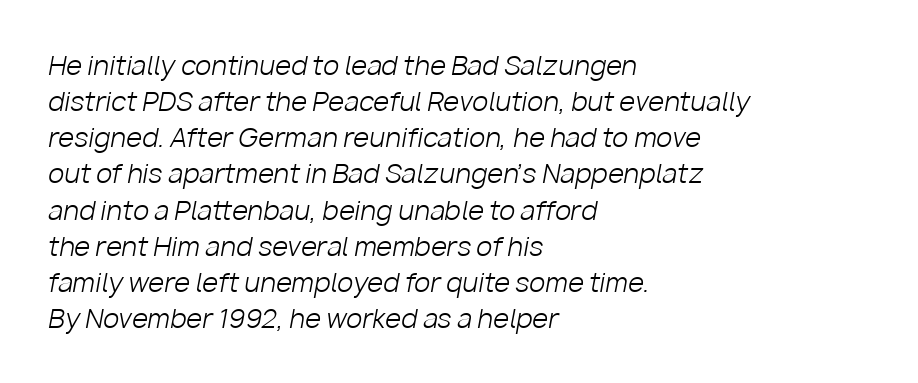
The image shows 26 px text type, italic (leaning right); set left-aligned, normal line spacing (1.39x), normal letter spacing, not underlined.
